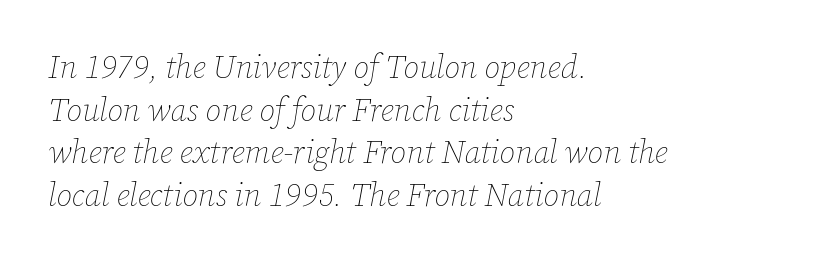
Q: Is the text bold? A: No.
Q: Is the text italic (slanted)? A: Yes, it leans right by about 12 degrees.
Q: Is the text underlined? A: No.
Q: How is the paragraph aligned? A: Left-aligned.
Q: Is the spacing between letters normal or unusually wide? A: Normal.
Q: Is the spacing between lines tight, normal or loose? A: Normal.
Q: Width (condensed, normal, or wide)? A: Normal.
Q: Stroke contrast? A: Low.
Q: x-height? A: Medium.
Q: Monospaced? A: No.
